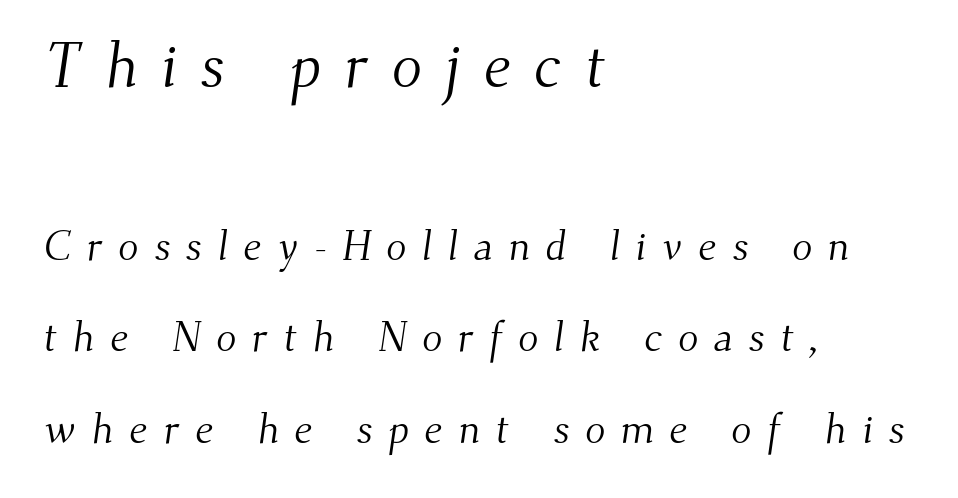
Q: Is the text bold? A: No.
Q: Is the typeface a serif or a sans-serif typeface? A: Serif.
Q: Is the text underlined? A: No.
Q: How is the paragraph aligned? A: Left-aligned.
Q: Is the spacing between letters normal or unusually wide? A: Unusually wide.
Q: Is the spacing between lines tight, normal or loose? A: Loose.
Q: Which block of text is set in a larger size, the first (top) or the second (bottom)? A: The first (top) one.
Q: Width (condensed, normal, or wide)? A: Normal.
Q: Stroke contrast? A: Medium.
Q: x-height? A: Small.
Q: Monospaced? A: No.
